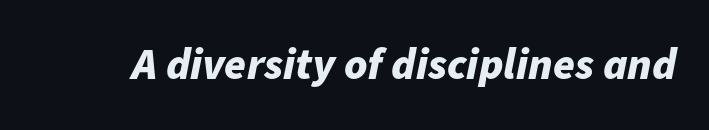
Any mark beneath the type? The region is blank. Designer's note — italics engaged. Characters follow at the spacing the type designer built in. The sample has been set heavy, in full bold.
